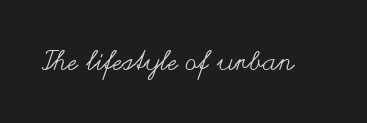
{"bold": "no", "underline": "no", "letter_spacing": "normal", "letter_spacing_em": 0.0, "glyph_px": 27}
